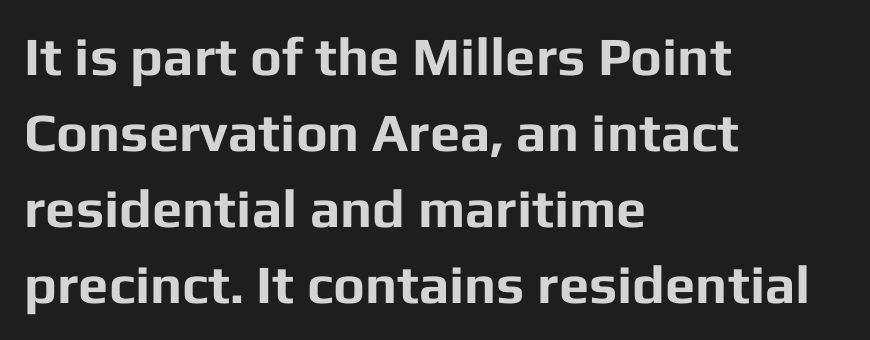
The sample has been set heavy, in full bold. A sans-serif font was chosen for this passage. Posture: vertical. A normal amount of white space separates one row of letters from the next. Decoration check: the copy has no underline.
